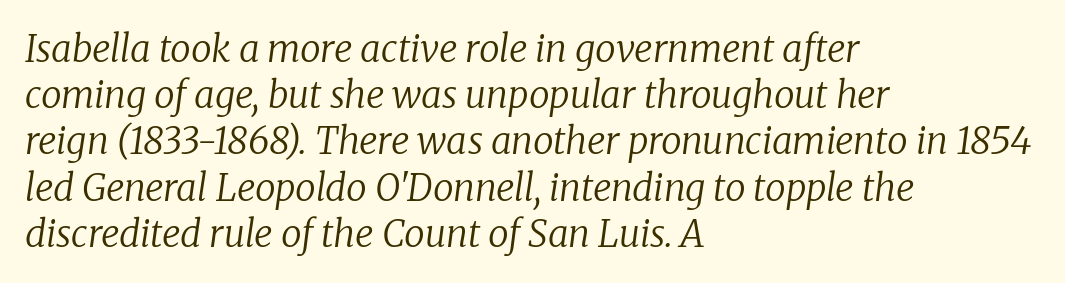
The image shows 37 px regular-weight serif type, italic (leaning right); set left-aligned, normal line spacing (1.25x), normal letter spacing, not underlined; low stroke contrast and a medium x-height.
